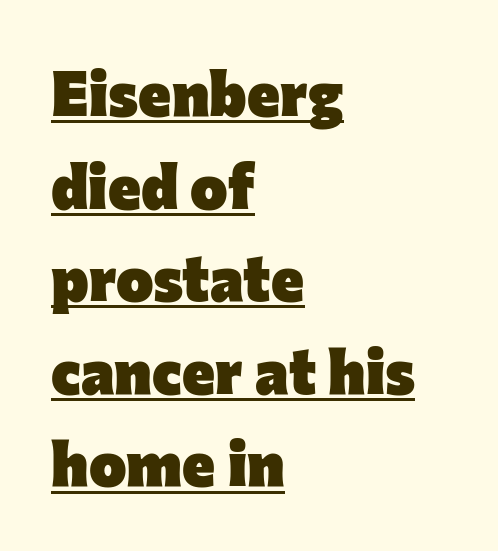
Q: Is the text bold? A: Yes.
Q: Is the text italic (slanted)? A: No, it is upright.
Q: Is the typeface a serif or a sans-serif typeface? A: Sans-serif.
Q: Is the text underlined? A: Yes.
Q: How is the paragraph aligned? A: Left-aligned.
Q: Is the spacing between letters normal or unusually wide? A: Normal.
Q: Is the spacing between lines tight, normal or loose? A: Normal.
Q: Width (condensed, normal, or wide)? A: Normal.
Q: Stroke contrast? A: Low.
Q: x-height? A: Medium.
Q: Monospaced? A: No.
